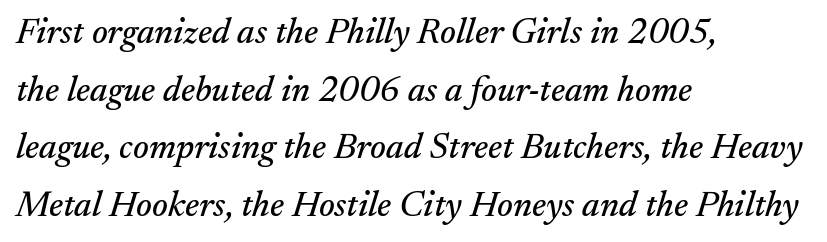
The image shows 36 px serif type, italic (leaning right); set left-aligned, normal line spacing (1.6x), normal letter spacing, not underlined; medium stroke contrast and a small x-height.
